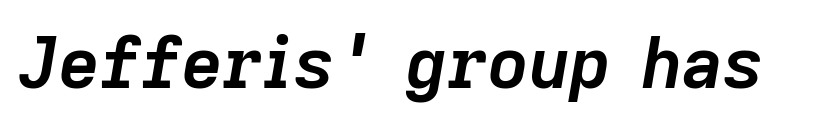
Q: Is the text bold? A: Yes.
Q: Is the text italic (slanted)? A: Yes, it leans right by about 9 degrees.
Q: Is the text underlined? A: No.
Q: Is the spacing between letters normal or unusually wide? A: Normal.
Q: Width (condensed, normal, or wide)? A: Normal.
Q: Stroke contrast? A: Low.
Q: x-height? A: Medium.
Q: Monospaced? A: No.
